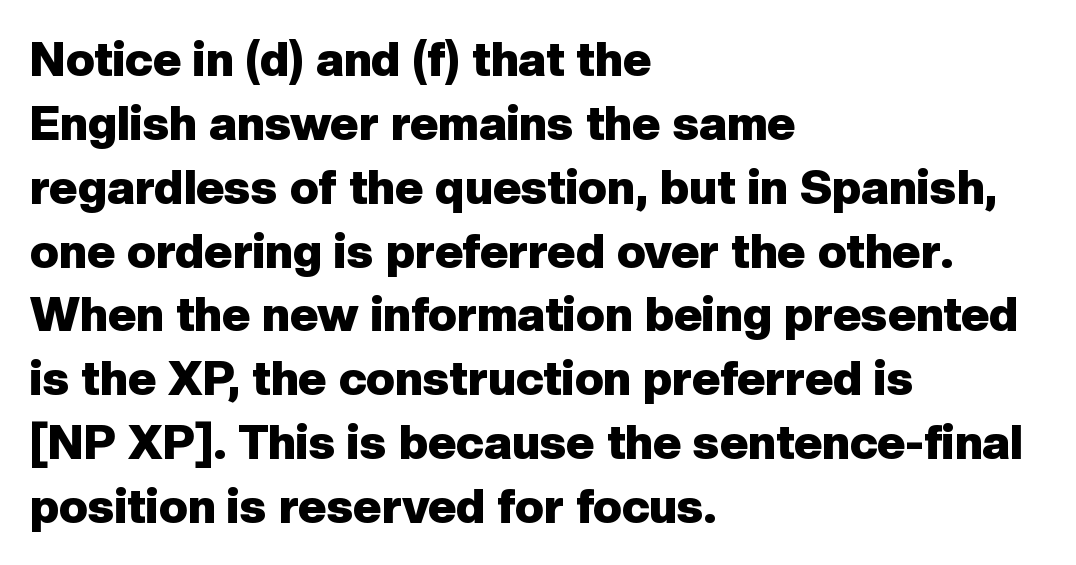
The horizontal fit of the characters is conventional and even. These lines are composed in type without serifs. Emphasis by weight is at full strength: bold. Visually the block forms a straight wall on the left and a jagged coastline on the right.
